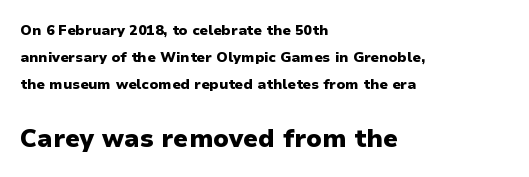
Scale increases going downward across the two blocks. Unlike italic type, these characters show no tilt at all. The line-height multiplier appears high, well above default. Leftover space on each line is placed entirely after the last word.
